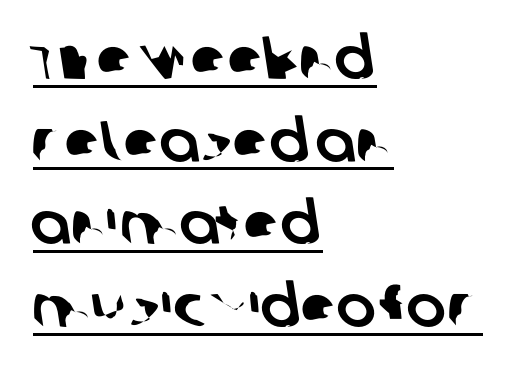
The image shows 59 px sans-serif type; set left-aligned, normal line spacing (1.4x), normal letter spacing, underlined; low stroke contrast and a large x-height.
